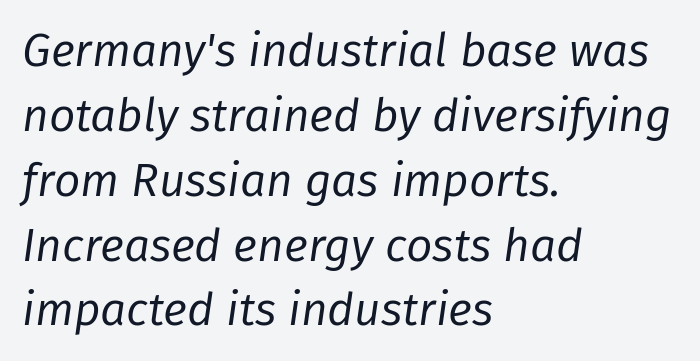
{"italic": "yes", "lean": "right", "slant_degrees": 8, "bold": "no", "weight": "regular", "width": "normal", "stroke_contrast": "low", "x_height": "medium", "monospaced": "no", "underline": "no", "align": "left", "line_spacing": "normal", "line_spacing_ratio": 1.41, "letter_spacing": "normal", "letter_spacing_em": 0.0, "glyph_px": 46}
